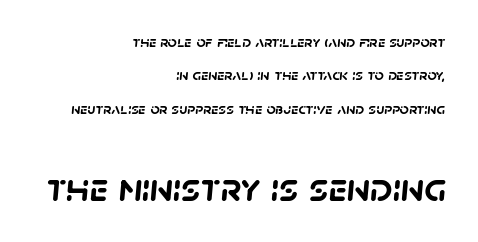
There is no visible air inserted between adjacent glyphs. Thick stems and heavy bowls — unmistakably bold. Is this a sans? Yes — the strokes have no serifs. Teacher's note: observe the even right margin — that is flush-right alignment. Whoever set this chose breathing room over compactness in the vertical rhythm.
